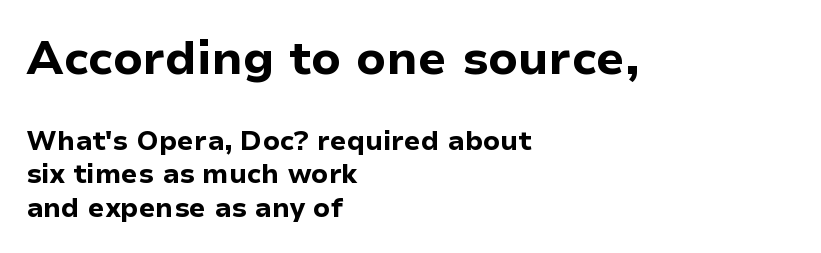
Typographic density is high because the face is bold. The passage shown is typed in a proportional face where columns would drift. Compare the two chunks: the upper has the greater cap height. The space directly below the letters is spotless. Look at the tracking — it's just the regular setting, nothing added.
